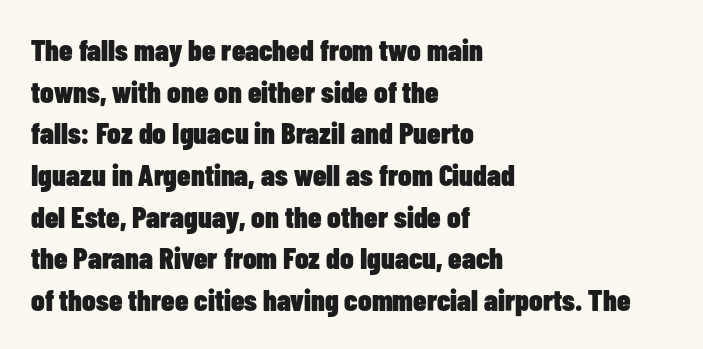
Q: Is the text bold? A: Yes.
Q: Is the text italic (slanted)? A: No, it is upright.
Q: Is the typeface a serif or a sans-serif typeface? A: Sans-serif.
Q: Is the text underlined? A: No.
Q: How is the paragraph aligned? A: Left-aligned.
Q: Is the spacing between letters normal or unusually wide? A: Normal.
Q: Is the spacing between lines tight, normal or loose? A: Normal.
Q: Width (condensed, normal, or wide)? A: Condensed.
Q: Stroke contrast? A: Low.
Q: x-height? A: Medium.
Q: Monospaced? A: No.
